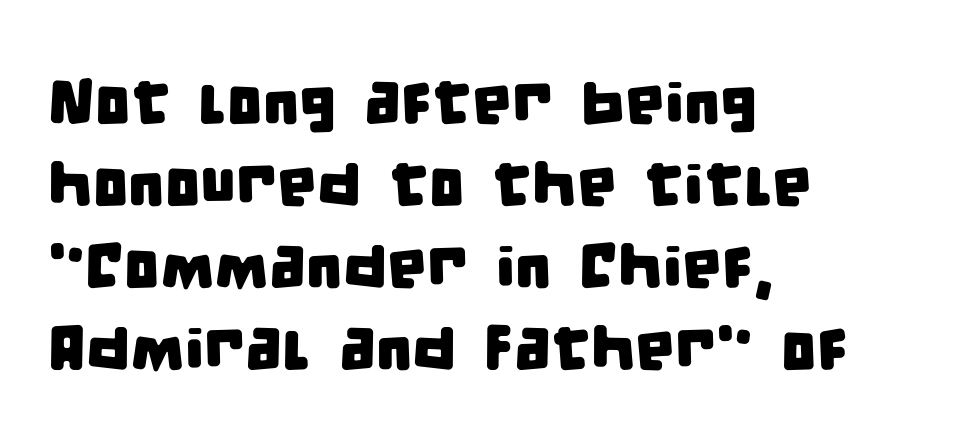
Q: Is the typeface a serif or a sans-serif typeface? A: Sans-serif.
Q: Is the text underlined? A: No.
Q: How is the paragraph aligned? A: Left-aligned.
Q: Is the spacing between letters normal or unusually wide? A: Normal.
Q: Is the spacing between lines tight, normal or loose? A: Normal.
Q: Width (condensed, normal, or wide)? A: Condensed.
Q: Stroke contrast? A: Low.
Q: x-height? A: Large.
Q: Monospaced? A: No.
